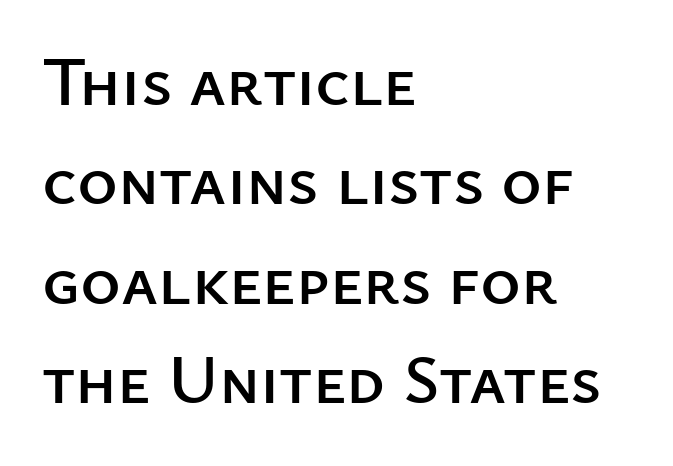
{"serif": "no", "italic": "no", "width": "normal", "stroke_contrast": "low", "x_height": "medium", "monospaced": "no", "underline": "no", "align": "left", "line_spacing": "normal", "line_spacing_ratio": 1.44, "letter_spacing": "normal", "letter_spacing_em": 0.0, "glyph_px": 69}
